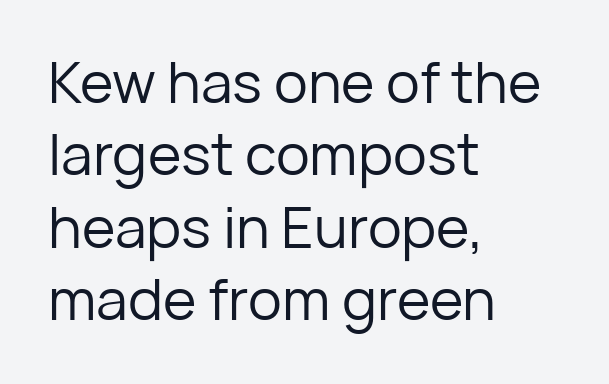
Rendered with straight, roman letterforms. The paragraph has a hard left edge and a soft right edge. No heavy texture on the line: the type isn't bold. Letter spacing: default.
